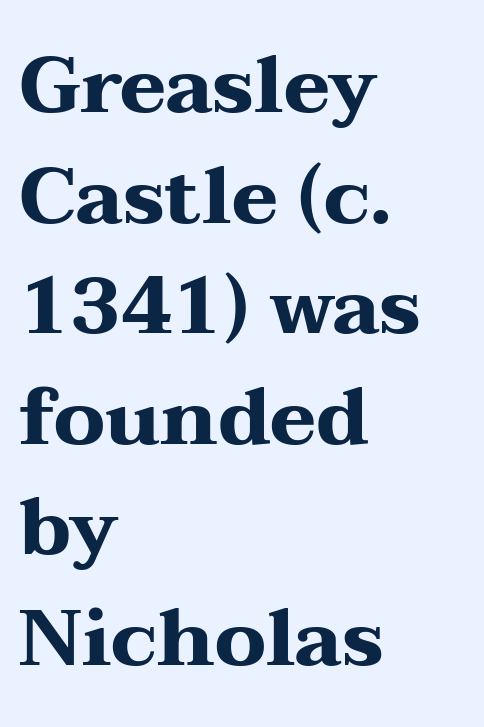
Q: Is the text bold? A: Yes.
Q: Is the text italic (slanted)? A: No, it is upright.
Q: Is the typeface a serif or a sans-serif typeface? A: Serif.
Q: Is the text underlined? A: No.
Q: How is the paragraph aligned? A: Left-aligned.
Q: Is the spacing between letters normal or unusually wide? A: Normal.
Q: Is the spacing between lines tight, normal or loose? A: Normal.
Q: Width (condensed, normal, or wide)? A: Wide.
Q: Stroke contrast? A: Medium.
Q: x-height? A: Medium.
Q: Monospaced? A: No.
